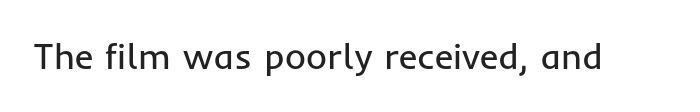
Is this a fixed-width face? No — the glyphs have proportional, varying widths. Vertical strokes here are truly vertical. Glance below the letters and you will spot only blank space. The face used here is a sans, in the tradition of grotesques and geometrics. The face looks like a standard text weight, possibly lighter. Short note: letters normally spaced.
